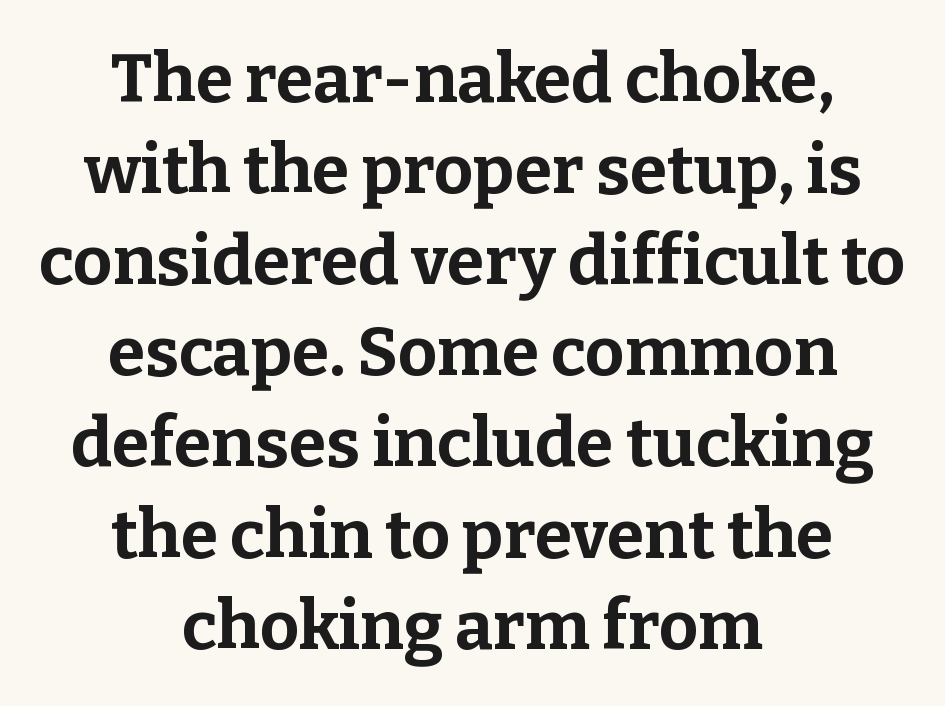
The image shows 68 px bold serif type, upright; set centered, normal line spacing (1.34x), normal letter spacing, not underlined; low stroke contrast and a medium x-height.
